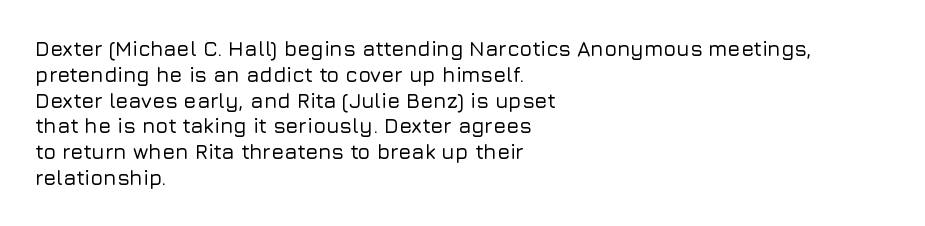
Q: Is the text italic (slanted)? A: No, it is upright.
Q: Is the text underlined? A: No.
Q: How is the paragraph aligned? A: Left-aligned.
Q: Is the spacing between letters normal or unusually wide? A: Normal.
